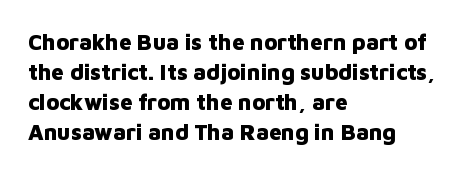
Italic: no, the glyphs are upright roman. Standard letterfit; no display-style spreading of the glyphs. Glance below the letters and you will spot only blank space. Its strokes are broad and dark, the hallmark of bold type.
